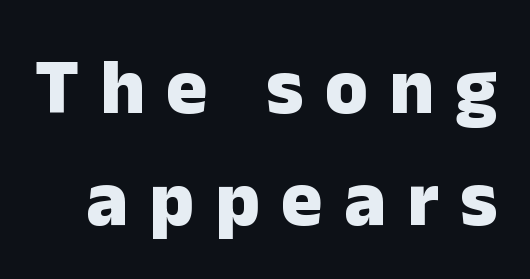
Stroke terminals: plain, sans-serif. You'd pick this weight for a headline — it's a proper bold. Do the characters align in a grid? No, the font is proportional. The specimen reads as upright at a glance. A clean baseline with only descenders dipping below it.
